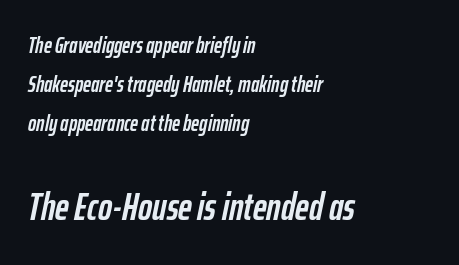
The lettering tilts uniformly, giving the passage an italic look. Compared with typical body copy, the letter spacing here is the same. Alignment: flush left. These words are printed bold, with thick strokes throughout. The face used here appears at its bigger size in the lower chunk.
